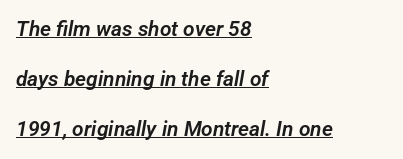
{"underline": "yes", "align": "left", "line_spacing": "loose", "line_spacing_ratio": 2.39, "letter_spacing": "normal", "letter_spacing_em": 0.0, "glyph_px": 21}
